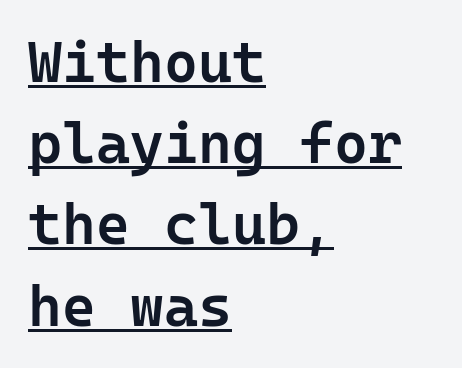
The image shows 58 px semibold sans-serif type, upright; set left-aligned, normal line spacing (1.4x), normal letter spacing, underlined; low stroke contrast and a medium x-height.
